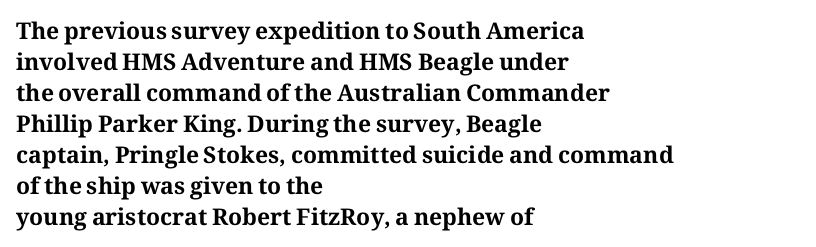
{"italic": "no", "bold": "yes", "underline": "no", "align": "left", "line_spacing": "normal", "line_spacing_ratio": 1.35, "letter_spacing": "normal", "letter_spacing_em": 0.0, "glyph_px": 23}
